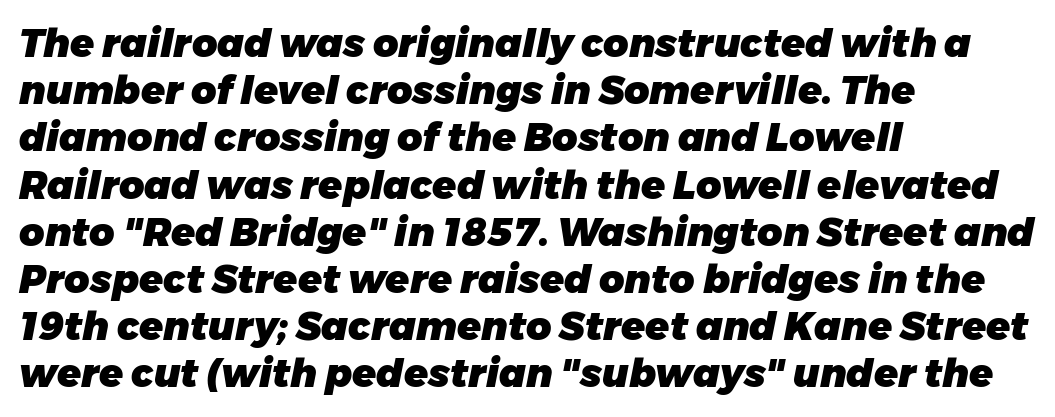
Spacing verdict: proportional, widths tailored to each character. Decoration check: the copy has no underline. What stands out about the letter spacing? Nothing — it is the standard amount. Pretty heavy lettering here — definitely bold. Layout note: lines flush left.
